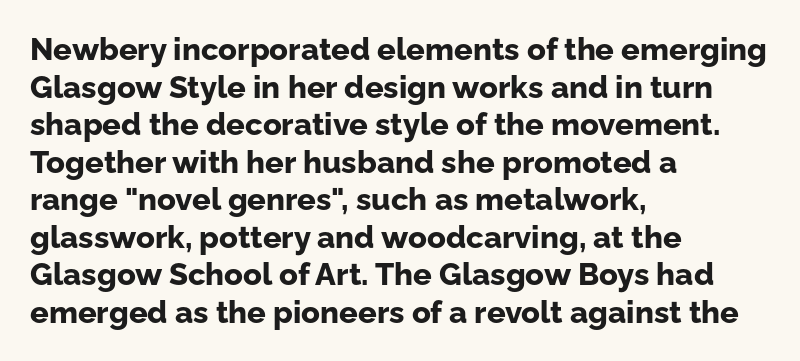
The image shows 31 px bold sans-serif type, upright; set left-aligned, line spacing 1.21x, normal letter spacing, not underlined; low stroke contrast and a medium x-height.
